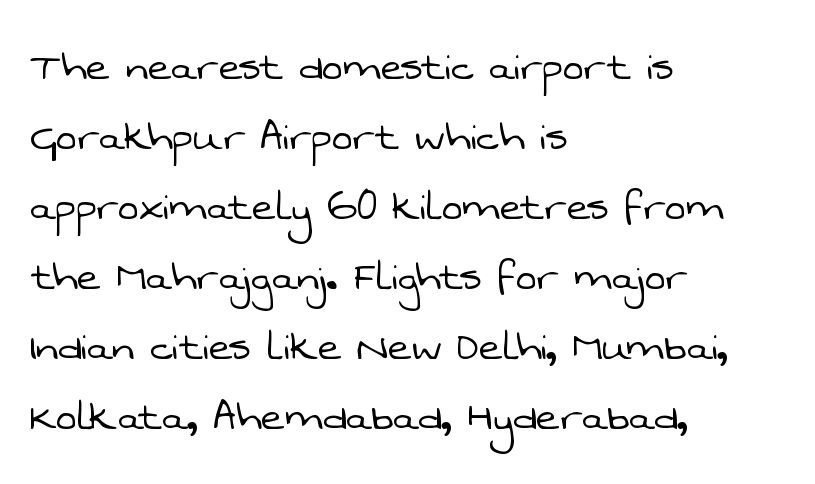
Q: Is the text bold? A: No.
Q: Is the typeface a serif or a sans-serif typeface? A: Sans-serif.
Q: Is the text underlined? A: No.
Q: How is the paragraph aligned? A: Left-aligned.
Q: Is the spacing between letters normal or unusually wide? A: Normal.
Q: Is the spacing between lines tight, normal or loose? A: Normal.
Q: Width (condensed, normal, or wide)? A: Normal.
Q: Stroke contrast? A: Low.
Q: x-height? A: Medium.
Q: Monospaced? A: No.
